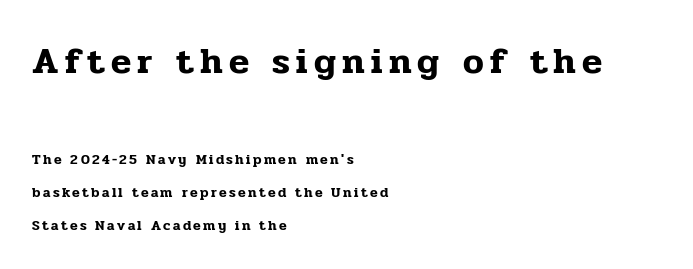
Note the varied advance widths — an 'i' is clearly narrower than an 'm'. If you measured baseline to baseline, you'd find a long distance. These lines are set flush left with a ragged right edge. Rendered with straight, roman letterforms. Underlining? Definitely not there.
